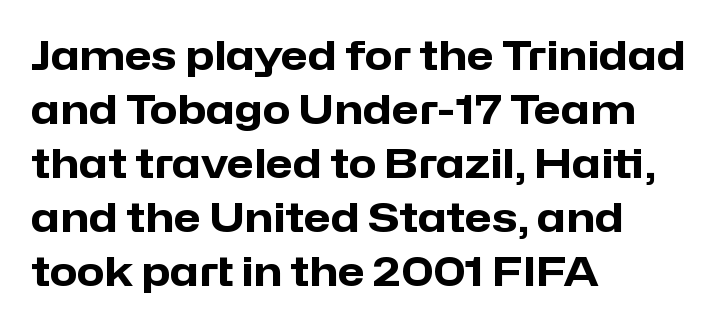
Q: Is the text bold? A: Yes.
Q: Is the text italic (slanted)? A: No, it is upright.
Q: Is the typeface a serif or a sans-serif typeface? A: Sans-serif.
Q: Is the text underlined? A: No.
Q: How is the paragraph aligned? A: Left-aligned.
Q: Is the spacing between letters normal or unusually wide? A: Normal.
Q: Is the spacing between lines tight, normal or loose? A: Normal.
Q: Width (condensed, normal, or wide)? A: Normal.
Q: Stroke contrast? A: Low.
Q: x-height? A: Medium.
Q: Monospaced? A: No.
